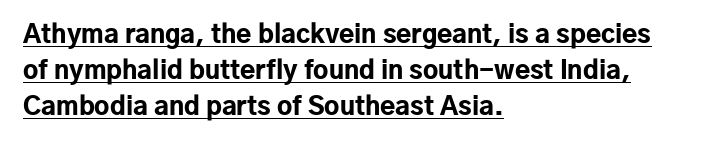
The image shows 25 px bold type, upright; set left-aligned, normal line spacing (1.44x), normal letter spacing, underlined.
